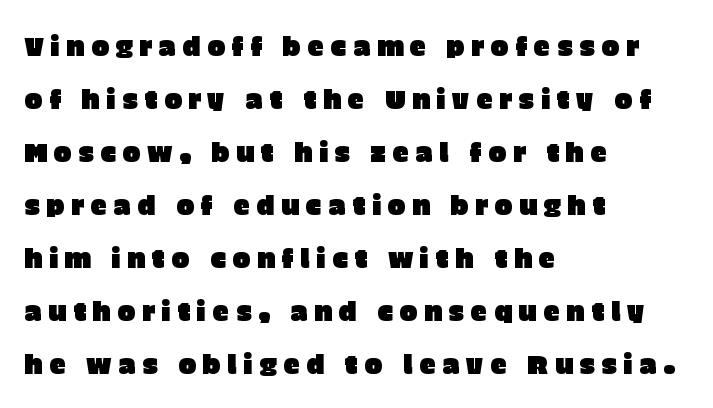
The image shows 27 px text type, upright; set left-aligned, loose line spacing (1.96x), unusually wide letter spacing (+0.23 em), not underlined.
